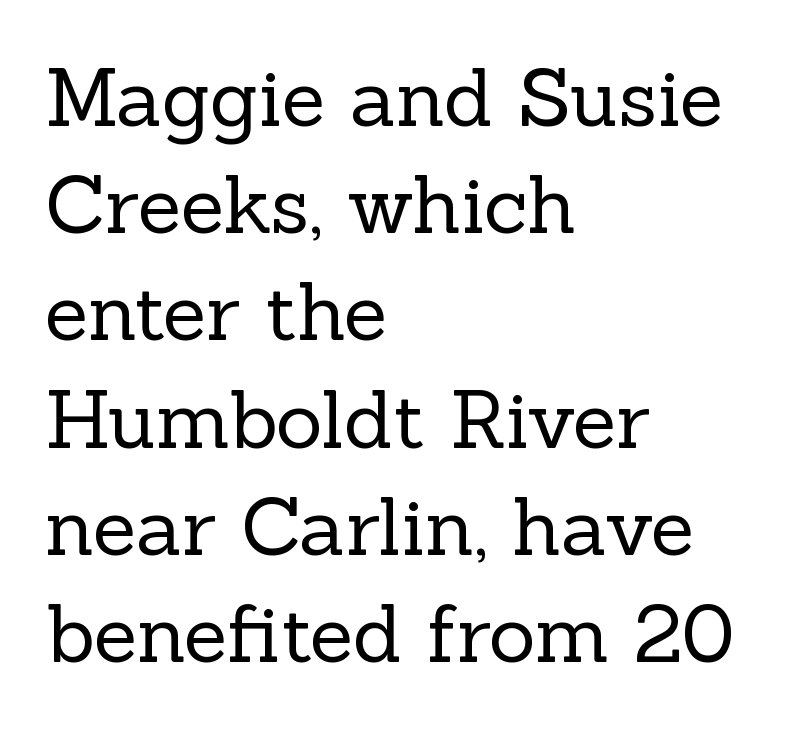
{"serif": "yes", "italic": "no", "bold": "no", "weight": "regular", "width": "normal", "x_height": "medium", "monospaced": "no", "underline": "no", "align": "left", "line_spacing": "normal", "line_spacing_ratio": 1.34, "letter_spacing": "normal", "letter_spacing_em": 0.0, "glyph_px": 80}
